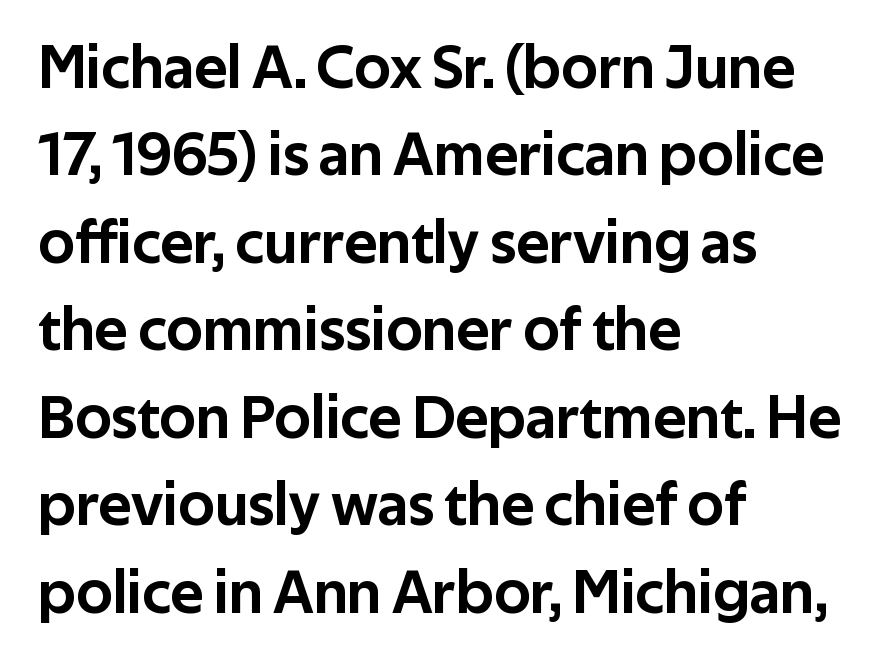
The image shows 62 px sans-serif type, upright; set left-aligned, normal line spacing (1.41x), normal letter spacing, not underlined; low stroke contrast and a medium x-height.
